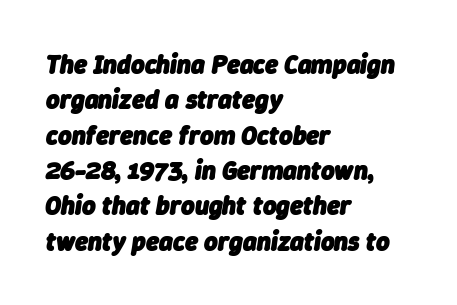
{"italic": "yes", "lean": "right", "slant_degrees": 9, "bold": "yes", "underline": "no", "align": "left", "line_spacing": "normal", "line_spacing_ratio": 1.36, "letter_spacing": "normal", "letter_spacing_em": 0.0, "glyph_px": 26}
